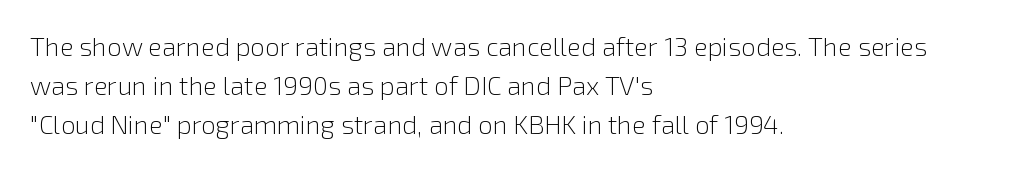
{"italic": "no", "bold": "no", "underline": "no", "align": "left", "line_spacing": "normal", "line_spacing_ratio": 1.5, "letter_spacing": "normal", "letter_spacing_em": 0.0, "glyph_px": 26}
